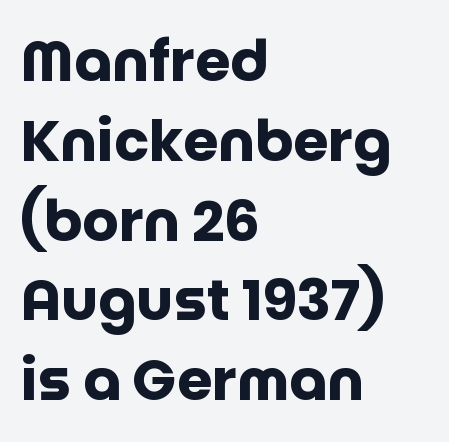
The image shows 57 px heavy sans-serif type, upright; set left-aligned, normal line spacing (1.4x), normal letter spacing, not underlined; low stroke contrast and a large x-height.
